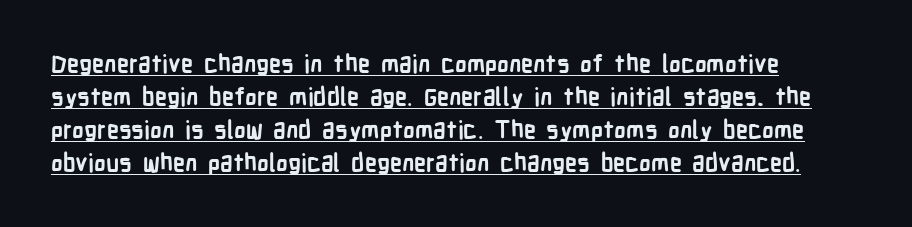
Q: Is the text bold? A: Yes.
Q: Is the text italic (slanted)? A: No, it is upright.
Q: Is the text underlined? A: Yes.
Q: How is the paragraph aligned? A: Left-aligned.
Q: Is the spacing between letters normal or unusually wide? A: Normal.
Q: Is the spacing between lines tight, normal or loose? A: Normal.
